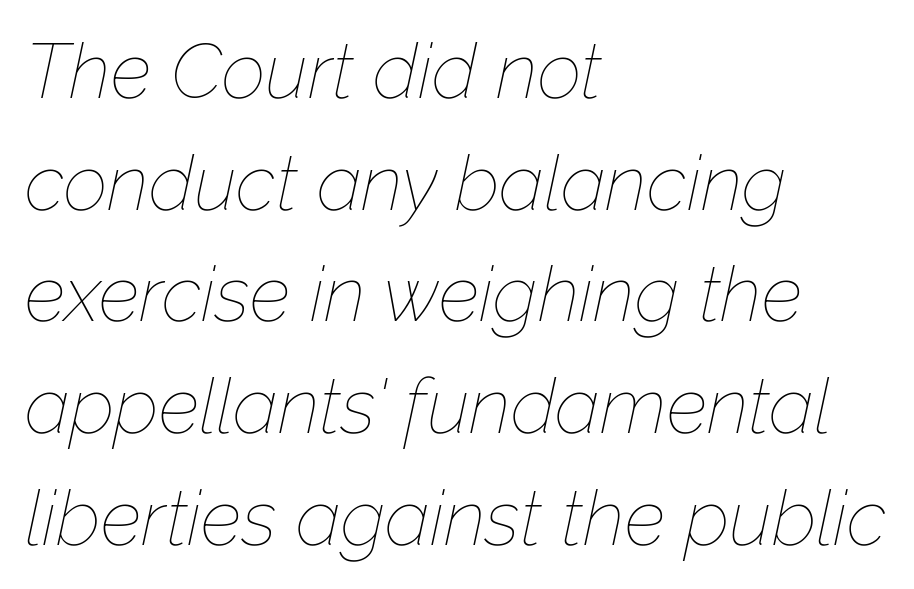
The lettering tilts uniformly, giving the passage an italic look. This sample is left-justified, so line endings fall wherever the words run out. This sample has the flowing, uneven cadence of proportional lettering. Spacing between characters is what you'd get straight out of the box. Beneath every word, the page is bare.
